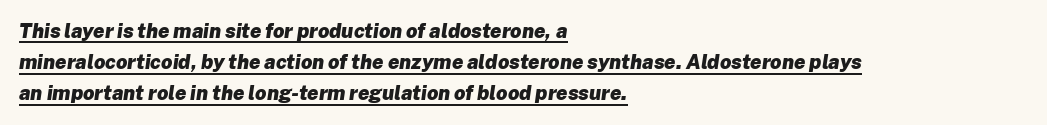
What decoration does the sample have? An underline. Typesetter's note: full bold, strokes at maximum text heaviness. This sample is left-justified, so line endings fall wherever the words run out. The line-height multiplier appears to be the usual default.
